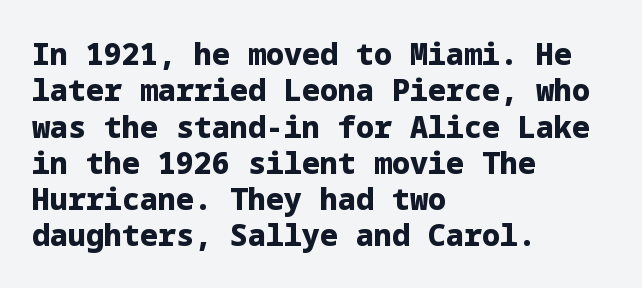
The image shows 30 px heavy sans-serif type, upright; set left-aligned, line spacing 1.21x, normal letter spacing, not underlined; low stroke contrast and a medium x-height.
